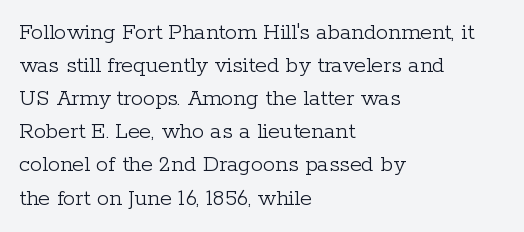
Q: Is the text bold? A: No.
Q: Is the text italic (slanted)? A: No, it is upright.
Q: Is the text underlined? A: No.
Q: How is the paragraph aligned? A: Left-aligned.
Q: Is the spacing between letters normal or unusually wide? A: Normal.
Q: Is the spacing between lines tight, normal or loose? A: Normal.
